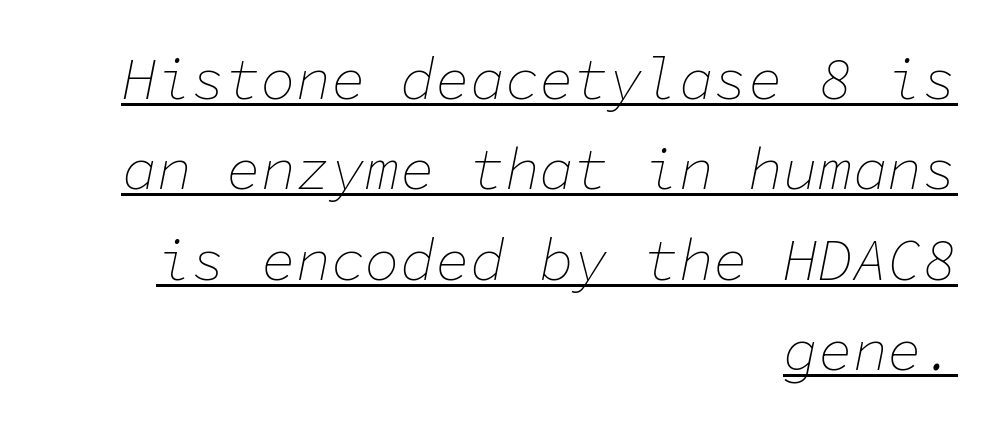
A rule runs beneath these lines of type. A typesetter would call this zero additional tracking. Here the designer chose a console-style face with uniform glyph widths. Unbolded letterforms with no extra heft.
